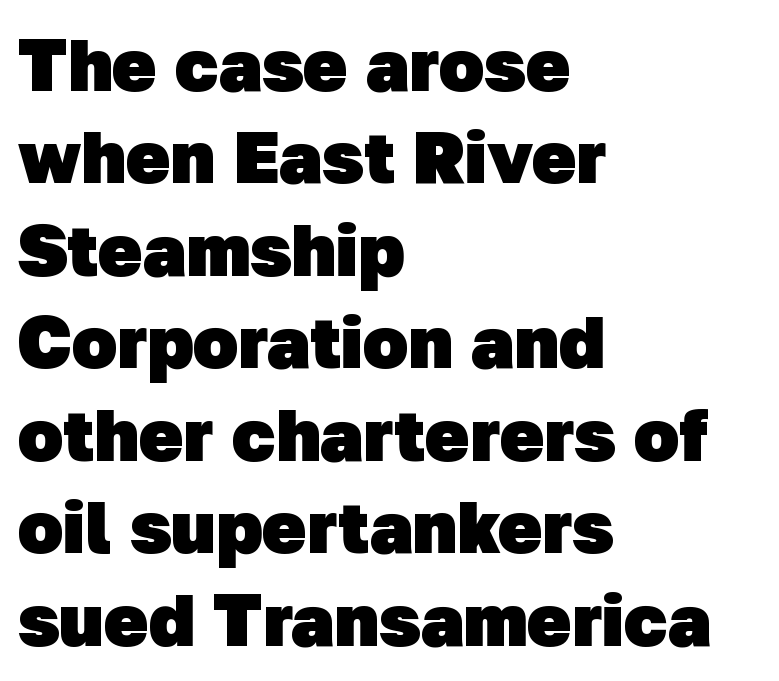
The zone under the glyphs is completely vacant. The letters sit at their default tracking, neither squeezed nor spread. The leading is moderate, giving the passage an even texture. Summary of weight: heavy, a full bold. Think of a printed novel: that variable character pitch is what you see here. If you drew a ruler down the left edge, every line would touch it.
